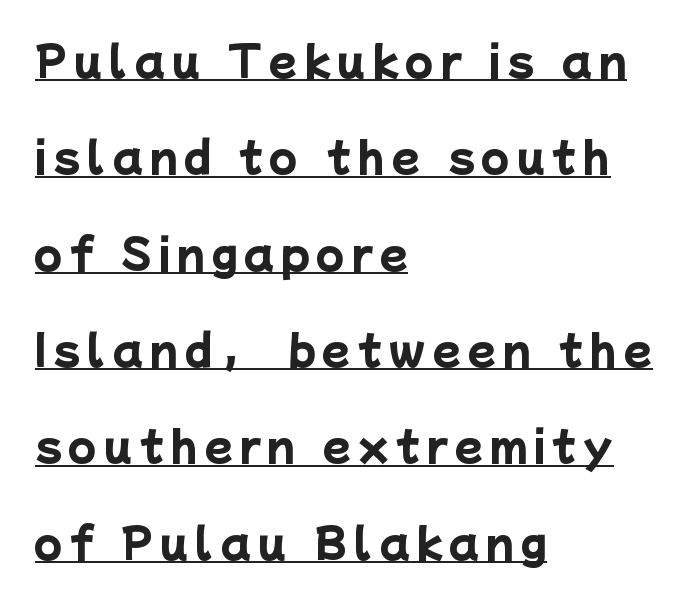
The image shows 41 px heavy sans-serif type; set left-aligned, loose line spacing (2.35x), underlined; low stroke contrast and a medium x-height.
